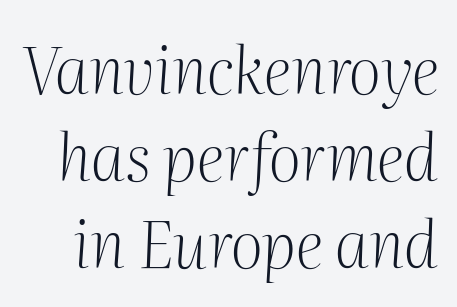
Would a proofreader flag this as italicized? Yes. Does the type have serifs? Yes, each stem ends in a small foot. Notice how descenders clear the ascenders below comfortably — that's standard leading. Is the letter spacing exaggerated? No — it looks like the ordinary default. The baseline area is clear.
